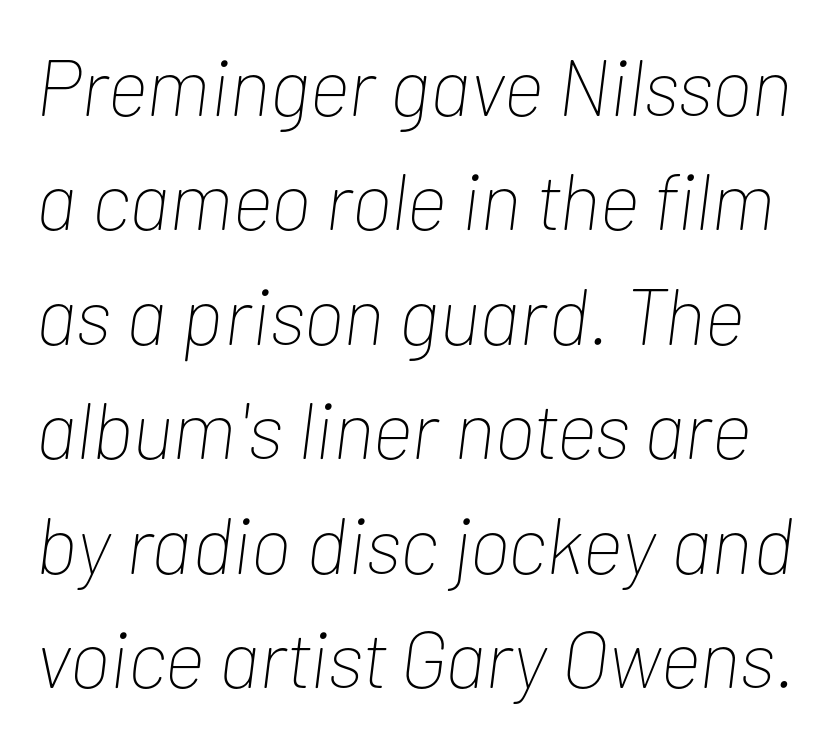
A normal amount of white space separates one row of letters from the next. The weight tops out at a normal text grade. Varying glyph widths throughout — classic text-font behaviour. This sample uses an oblique cut, with every glyph tilted off the vertical.
